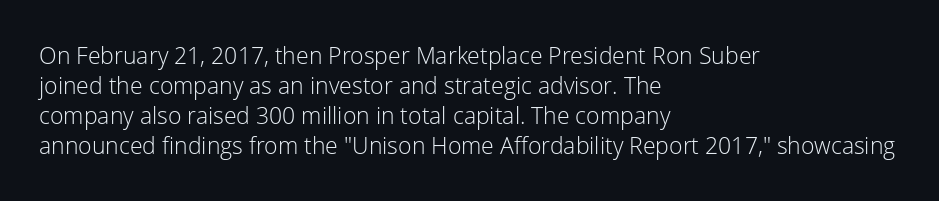
Q: Is the text bold? A: No.
Q: Is the text italic (slanted)? A: No, it is upright.
Q: Is the text underlined? A: No.
Q: How is the paragraph aligned? A: Left-aligned.
Q: Is the spacing between letters normal or unusually wide? A: Normal.
Q: Is the spacing between lines tight, normal or loose? A: Normal.
